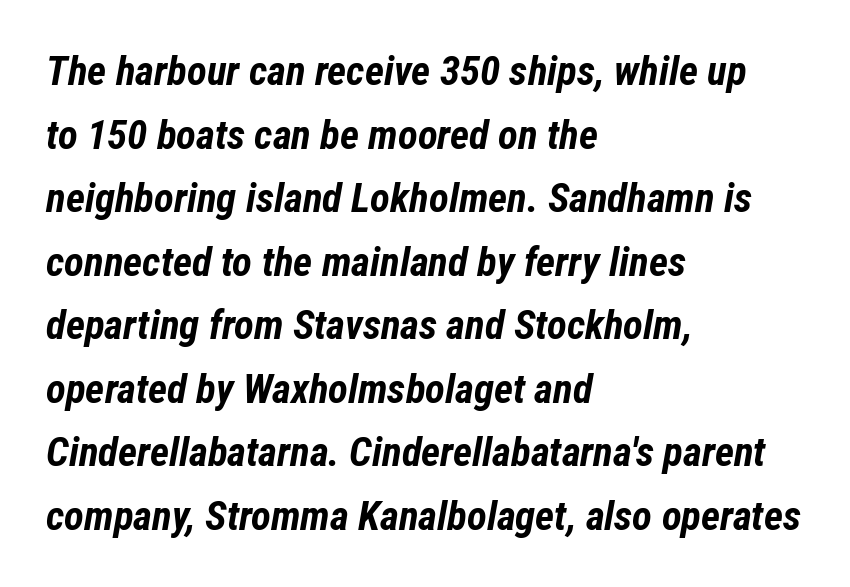
Q: Is the text bold? A: Yes.
Q: Is the text italic (slanted)? A: Yes, it leans right by about 12 degrees.
Q: Is the text underlined? A: No.
Q: How is the paragraph aligned? A: Left-aligned.
Q: Is the spacing between letters normal or unusually wide? A: Normal.
Q: Is the spacing between lines tight, normal or loose? A: Normal.
Q: Width (condensed, normal, or wide)? A: Condensed.
Q: Stroke contrast? A: Low.
Q: x-height? A: Medium.
Q: Monospaced? A: No.
